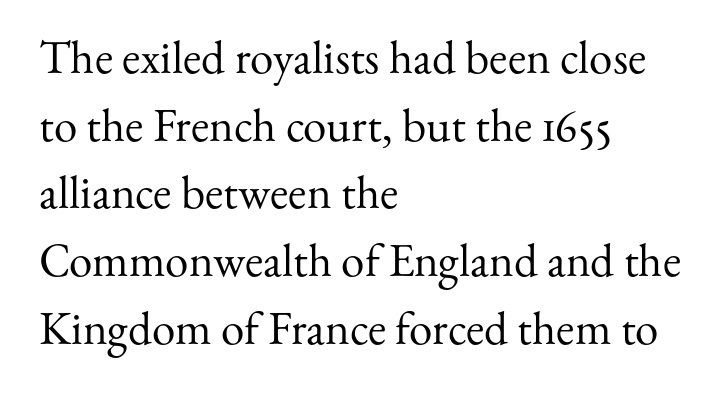
The image shows 47 px regular-weight serif type, upright; set left-aligned, normal line spacing (1.44x), normal letter spacing, not underlined; medium stroke contrast and a small x-height.
